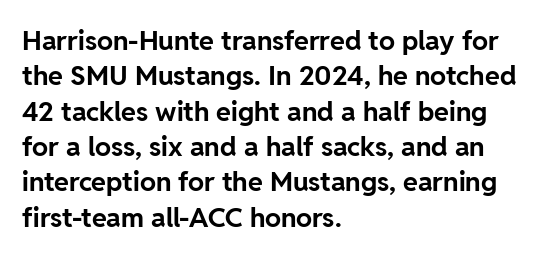
{"italic": "no", "bold": "yes", "underline": "no", "align": "left", "line_spacing": "normal", "line_spacing_ratio": 1.31, "letter_spacing": "normal", "letter_spacing_em": 0.0, "glyph_px": 27}
